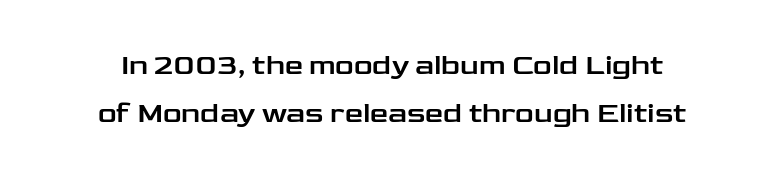
The image shows 29 px wide sans-serif type, upright; set normal line spacing (1.64x), normal letter spacing, not underlined; low stroke contrast and a medium x-height.
